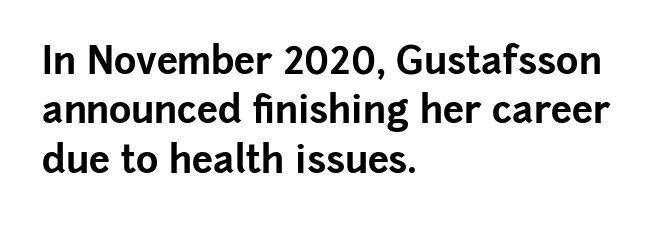
The image shows 38 px bold sans-serif type, upright; set left-aligned, normal line spacing (1.3x), normal letter spacing, not underlined; low stroke contrast and a medium x-height.
